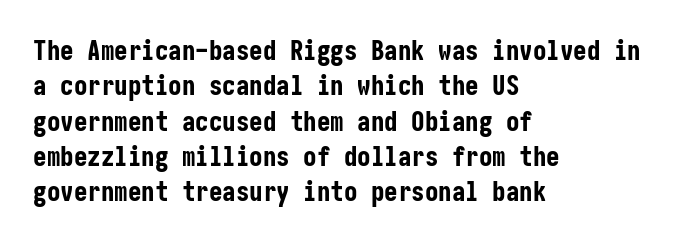
Q: Is the text bold? A: Yes.
Q: Is the text italic (slanted)? A: No, it is upright.
Q: Is the text underlined? A: No.
Q: How is the paragraph aligned? A: Left-aligned.
Q: Is the spacing between letters normal or unusually wide? A: Normal.
Q: Is the spacing between lines tight, normal or loose? A: Normal.
